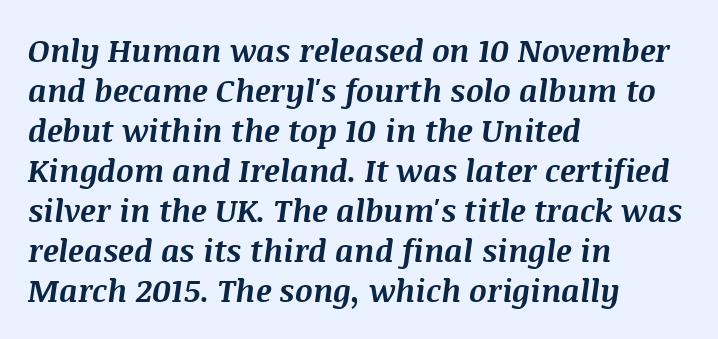
The image shows 31 px bold type, italic (leaning right); set left-aligned, normal line spacing (1.29x), normal letter spacing, not underlined; medium stroke contrast and a large x-height.
